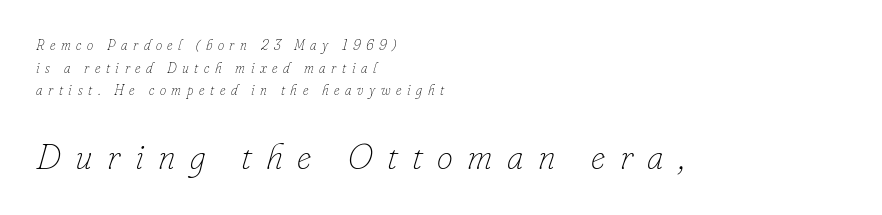
A quiet, ordinary-to-light weight characterises the typeface. Proportional: the letters do not fall into vertical columns. Rule under the text: the space is simply empty. If you squint, the bottom block still reads clearly — it's the larger of the two.
